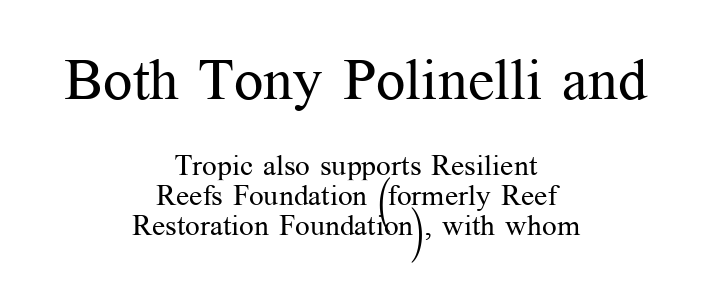
{"serif": "yes", "italic": "no", "bold": "no", "weight": "regular", "width": "normal", "stroke_contrast": "medium", "x_height": "medium", "monospaced": "no", "underline": "no", "align": "center", "line_spacing": "tight", "line_spacing_ratio": 1.03, "letter_spacing": "normal", "letter_spacing_em": 0.0, "larger_block": "first", "size_ratio": 2.0, "glyph_px": 58}
